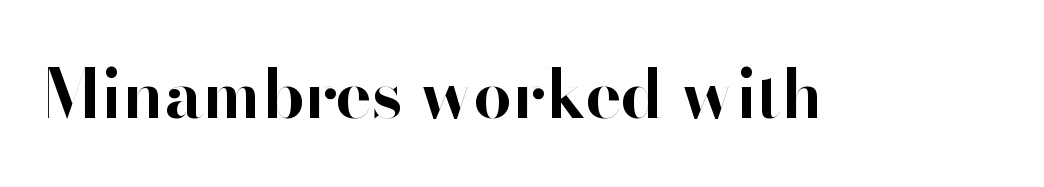
No extra tracking has been applied to these lines. To sum up the face: it is a sans, with no serifs. Is this a fixed-width face? No — the glyphs have proportional, varying widths. Posture: upright roman. Descenders hang freely into open space.
